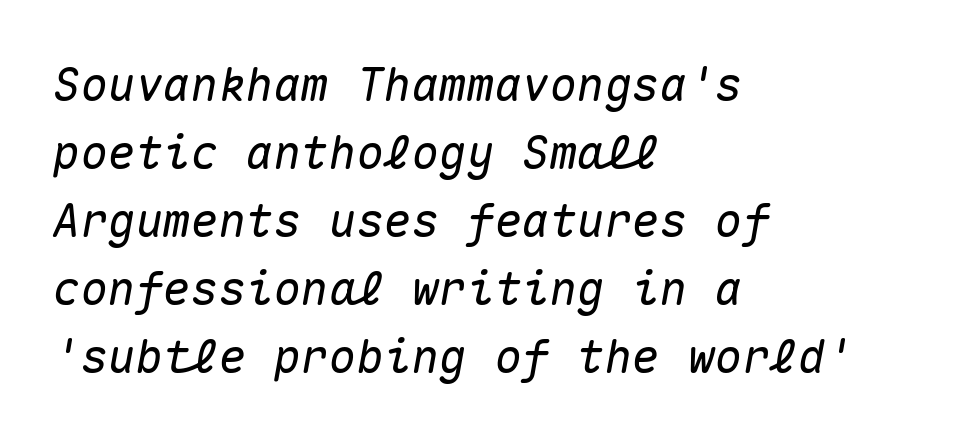
{"italic": "yes", "lean": "right", "slant_degrees": 10, "width": "normal", "stroke_contrast": "medium", "x_height": "medium", "monospaced": "yes", "underline": "no", "align": "left", "line_spacing": "normal", "line_spacing_ratio": 1.48, "letter_spacing": "normal", "letter_spacing_em": 0.0, "glyph_px": 46}
